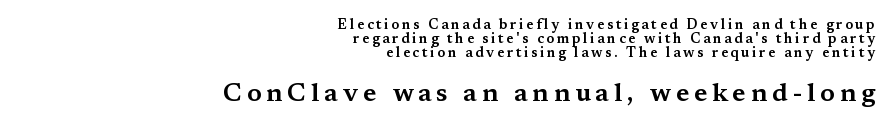
{"italic": "no", "underline": "no", "align": "right", "line_spacing": "tight", "line_spacing_ratio": 1.0, "larger_block": "second", "size_ratio": 1.86, "glyph_px": 26}
